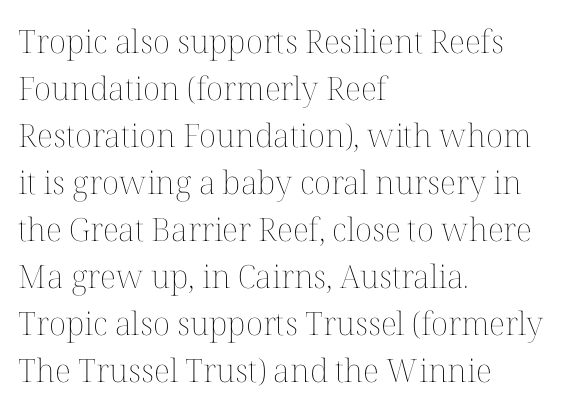
{"italic": "no", "bold": "no", "weight": "thin", "width": "normal", "stroke_contrast": "medium", "x_height": "medium", "monospaced": "no", "underline": "no", "align": "left", "line_spacing": "normal", "line_spacing_ratio": 1.47, "letter_spacing": "normal", "letter_spacing_em": 0.0, "glyph_px": 32}
